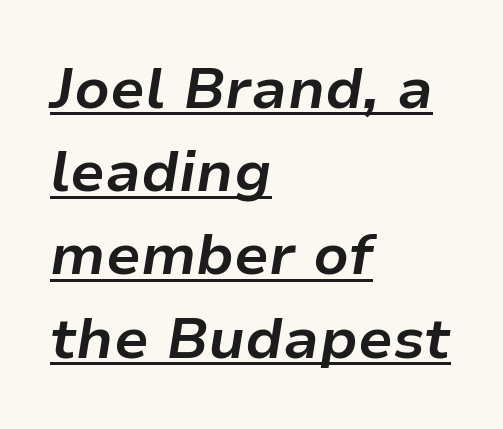
Q: Is the text bold? A: Yes.
Q: Is the text italic (slanted)? A: Yes, it leans right by about 9 degrees.
Q: Is the text underlined? A: Yes.
Q: How is the paragraph aligned? A: Left-aligned.
Q: Is the spacing between letters normal or unusually wide? A: Normal.
Q: Is the spacing between lines tight, normal or loose? A: Normal.
Q: Width (condensed, normal, or wide)? A: Normal.
Q: Stroke contrast? A: Low.
Q: x-height? A: Medium.
Q: Monospaced? A: No.
